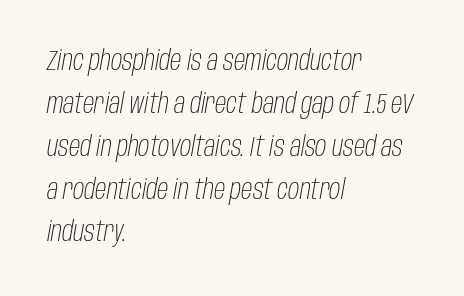
Honestly, there is no underline to notice here at all. Successive baselines arrive at the customary interval. Visually the block forms a straight wall on the left and a jagged coastline on the right. Varying glyph widths throughout — classic text-font behaviour. Look at the tracking — it's just the regular setting, nothing added. Each stroke keeps to a modest, everyday thickness or less.
